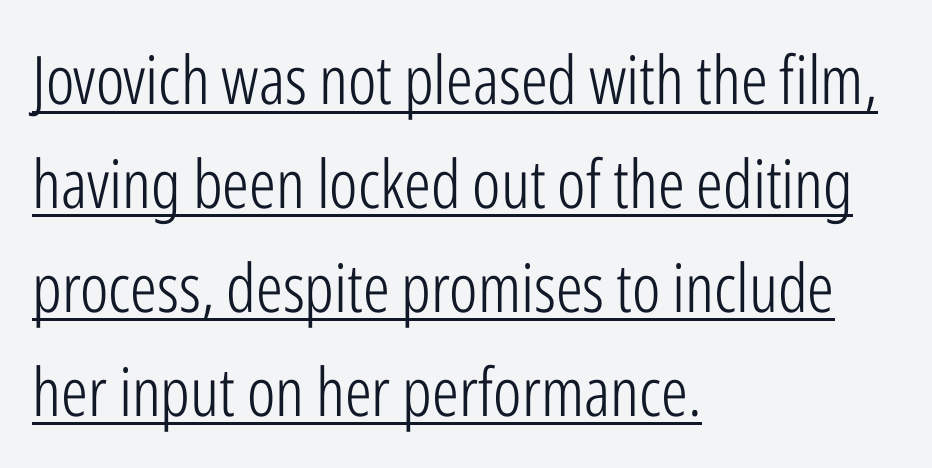
{"serif": "no", "italic": "no", "bold": "no", "weight": "light", "width": "condensed", "stroke_contrast": "low", "x_height": "medium", "monospaced": "no", "underline": "yes", "align": "left", "line_spacing": "normal", "line_spacing_ratio": 1.55, "letter_spacing": "normal", "letter_spacing_em": 0.0, "glyph_px": 67}
